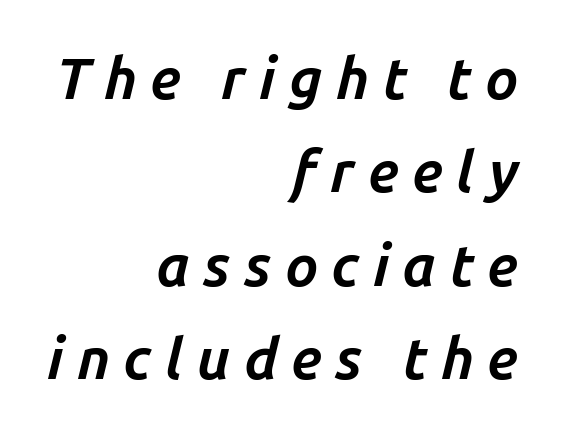
The axis of the letterforms is tilted away from vertical. You could not count columns in this text — the font is proportionally spaced. Each word looks stretched out because of the extra space between its letters. Anything drawn beneath the words? Only blank space.
